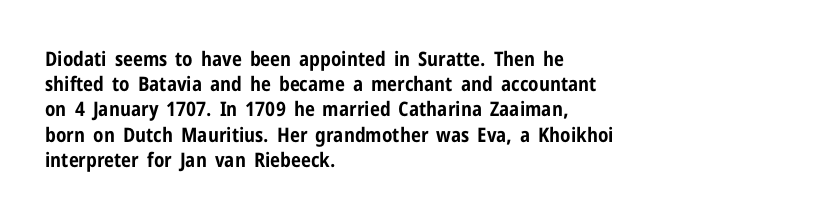
The image shows 20 px bold type, upright; set left-aligned, normal line spacing (1.26x), normal letter spacing, not underlined.
